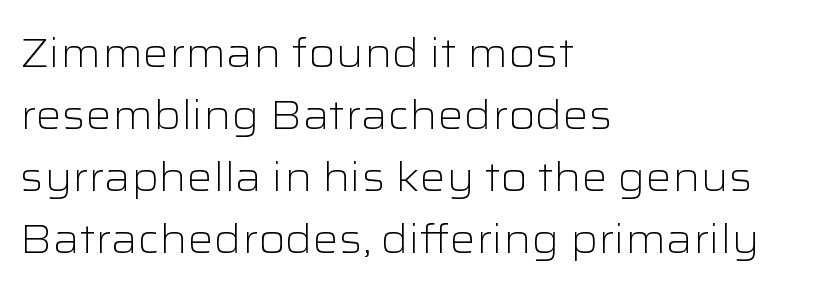
Q: Is the text bold? A: No.
Q: Is the text italic (slanted)? A: No, it is upright.
Q: Is the typeface a serif or a sans-serif typeface? A: Sans-serif.
Q: Is the text underlined? A: No.
Q: How is the paragraph aligned? A: Left-aligned.
Q: Is the spacing between letters normal or unusually wide? A: Normal.
Q: Is the spacing between lines tight, normal or loose? A: Normal.
Q: Width (condensed, normal, or wide)? A: Wide.
Q: Stroke contrast? A: Low.
Q: x-height? A: Medium.
Q: Monospaced? A: No.
